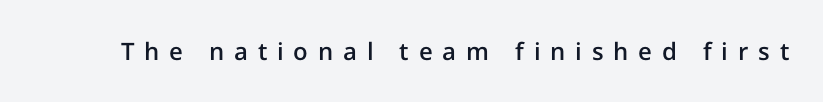
The image shows 24 px text type, upright; set unusually wide letter spacing (+0.41 em), not underlined.
